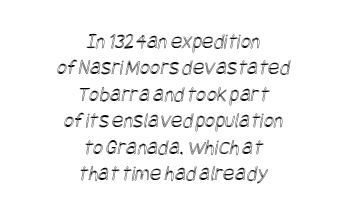
Q: Is the text underlined? A: No.
Q: How is the paragraph aligned? A: Centered.
Q: Is the spacing between letters normal or unusually wide? A: Normal.
